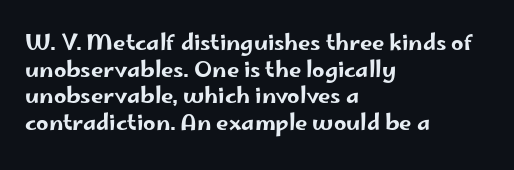
A student would call this left alignment; a typographer would say flush left, rag right. Nobody touched the tracking dial on this one. Tall strokes in this sample are plumb rather than angled. Descenders are the only things crossing below the line.
